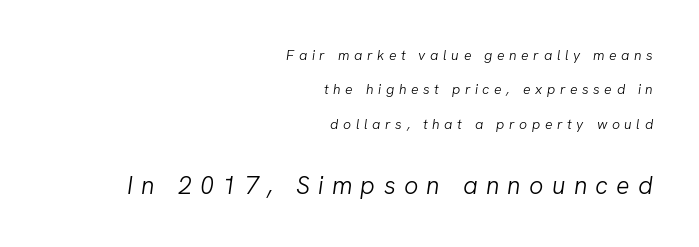
The image shows 25 px text type, italic (leaning right); set right-aligned, loose line spacing (2.45x), unusually wide letter spacing (+0.33 em), not underlined; the second (bottom) block is 1.79x larger.
